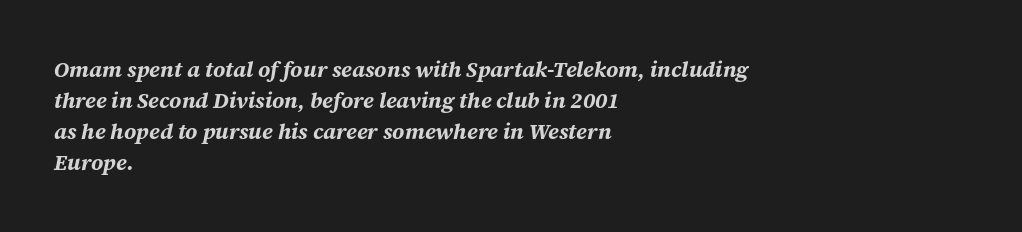
{"italic": "yes", "lean": "right", "slant_degrees": 12, "bold": "yes", "underline": "no", "align": "left", "line_spacing": "normal", "line_spacing_ratio": 1.41, "letter_spacing": "normal", "letter_spacing_em": 0.0, "glyph_px": 22}
